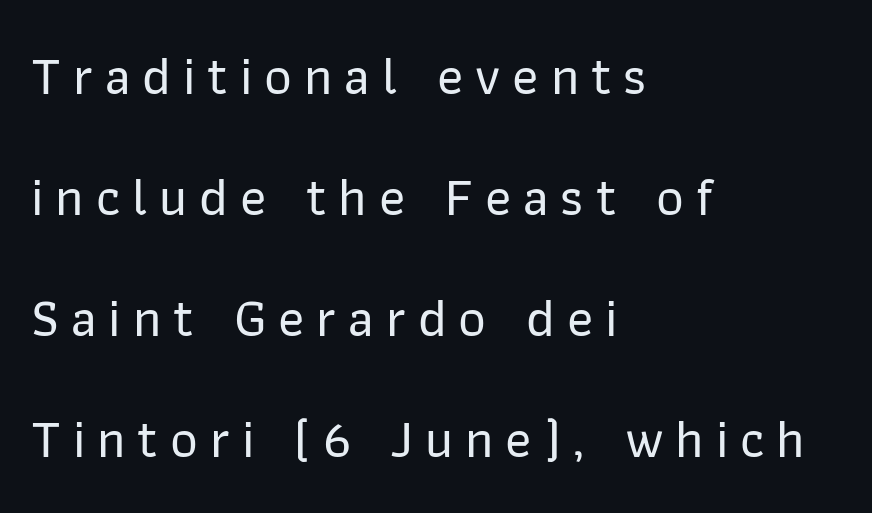
{"serif": "no", "italic": "no", "width": "normal", "stroke_contrast": "low", "x_height": "medium", "monospaced": "no", "underline": "no", "align": "left", "line_spacing": "loose", "line_spacing_ratio": 2.24, "letter_spacing": "wide", "letter_spacing_em": 0.22, "glyph_px": 54}
